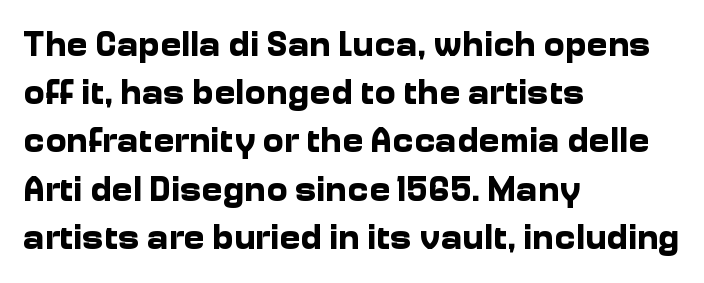
Are there feet on the stems? There aren't — it's a sans. Bold? Absolutely — the strokes are thick and heavy. In CSS terms this would be text-align: left. Quick note: interline space is typical.
